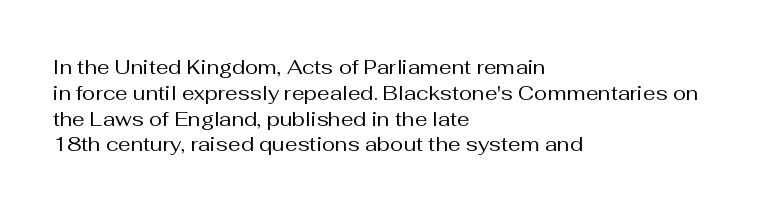
The image shows 20 px text type, upright; set left-aligned, normal line spacing (1.29x), normal letter spacing, not underlined.
